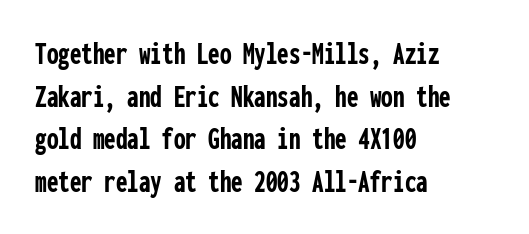
{"serif": "no", "italic": "no", "bold": "yes", "weight": "semibold", "width": "condensed", "stroke_contrast": "low", "x_height": "medium", "monospaced": "yes", "underline": "no", "align": "left", "line_spacing": "normal", "line_spacing_ratio": 1.29, "letter_spacing": "normal", "letter_spacing_em": 0.0, "glyph_px": 33}
